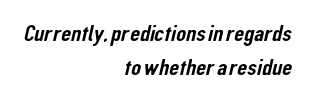
{"underline": "no", "align": "right", "line_spacing": "normal", "line_spacing_ratio": 1.48, "letter_spacing": "normal", "letter_spacing_em": 0.0, "glyph_px": 23}
